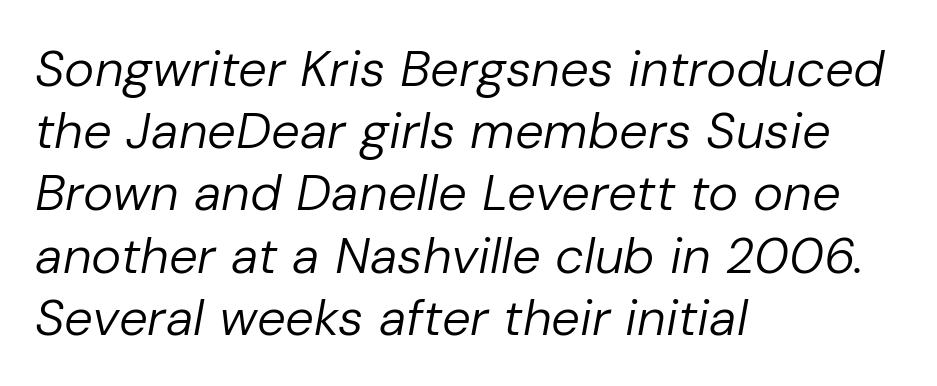
Q: Is the text bold? A: No.
Q: Is the text italic (slanted)? A: Yes, it leans right by about 10 degrees.
Q: Is the text underlined? A: No.
Q: How is the paragraph aligned? A: Left-aligned.
Q: Is the spacing between letters normal or unusually wide? A: Normal.
Q: Width (condensed, normal, or wide)? A: Normal.
Q: Stroke contrast? A: Low.
Q: x-height? A: Medium.
Q: Monospaced? A: No.
